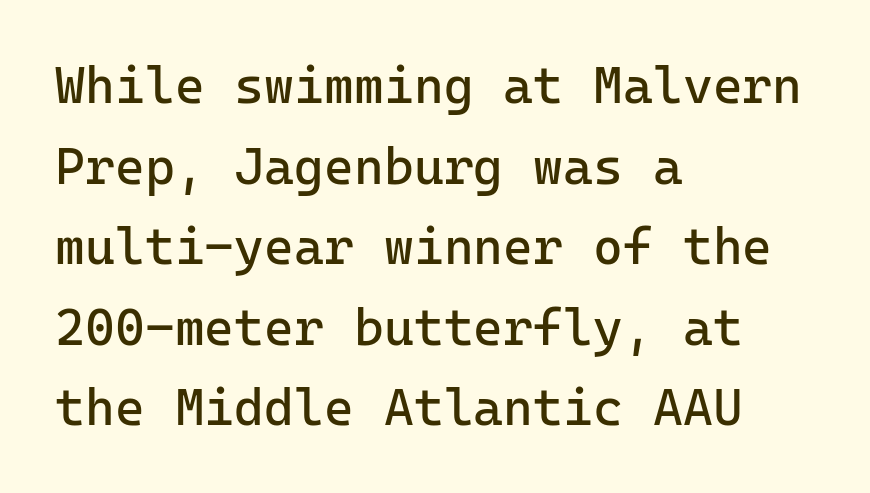
Q: Is the text bold? A: No.
Q: Is the text italic (slanted)? A: No, it is upright.
Q: Is the typeface a serif or a sans-serif typeface? A: Sans-serif.
Q: Is the text underlined? A: No.
Q: How is the paragraph aligned? A: Left-aligned.
Q: Is the spacing between letters normal or unusually wide? A: Normal.
Q: Is the spacing between lines tight, normal or loose? A: Normal.
Q: Width (condensed, normal, or wide)? A: Normal.
Q: Stroke contrast? A: Low.
Q: x-height? A: Medium.
Q: Monospaced? A: Yes.
